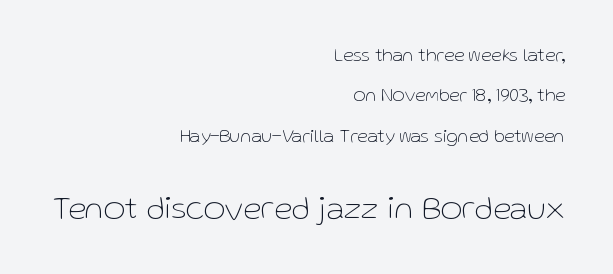
Q: Is the text bold? A: No.
Q: Is the text italic (slanted)? A: No, it is upright.
Q: Is the typeface a serif or a sans-serif typeface? A: Sans-serif.
Q: Is the text underlined? A: No.
Q: How is the paragraph aligned? A: Right-aligned.
Q: Is the spacing between letters normal or unusually wide? A: Normal.
Q: Is the spacing between lines tight, normal or loose? A: Loose.
Q: Which block of text is set in a larger size, the first (top) or the second (bottom)? A: The second (bottom) one.
Q: Width (condensed, normal, or wide)? A: Normal.
Q: Stroke contrast? A: Low.
Q: x-height? A: Medium.
Q: Monospaced? A: No.
